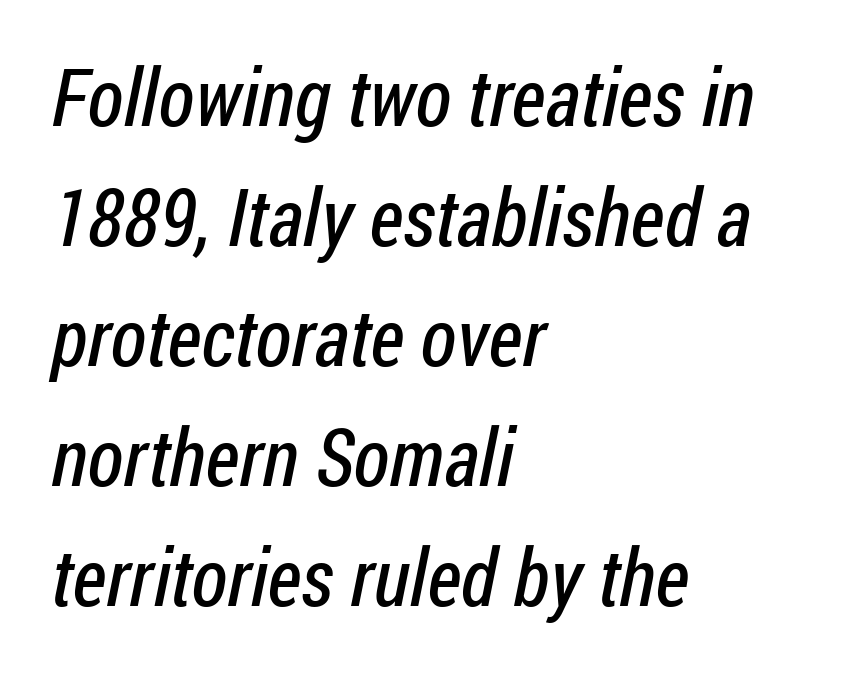
The image shows 80 px regular-weight, condensed sans-serif type; set left-aligned, normal line spacing (1.5x), normal letter spacing, not underlined; low stroke contrast and a medium x-height.
